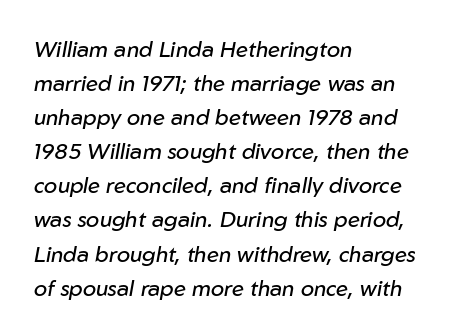
Q: Is the text bold? A: No.
Q: Is the text italic (slanted)? A: Yes, it leans right by about 10 degrees.
Q: Is the text underlined? A: No.
Q: How is the paragraph aligned? A: Left-aligned.
Q: Is the spacing between letters normal or unusually wide? A: Normal.
Q: Is the spacing between lines tight, normal or loose? A: Normal.
